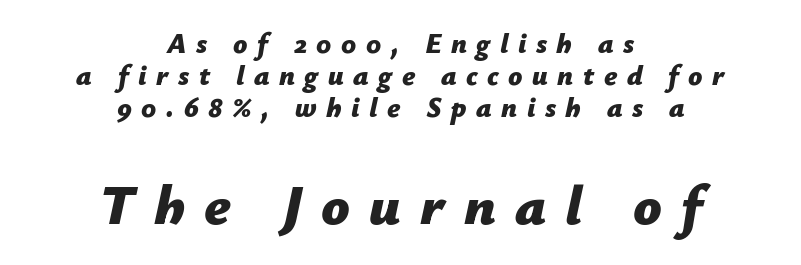
Leftover space on each line is divided equally before and after the words. Summary of vertical rhythm: compact, with narrow interline spacing. Note the varied advance widths — an 'i' is clearly narrower than an 'm'. The tracking reads as deliberately expanded to a designer's eye.
